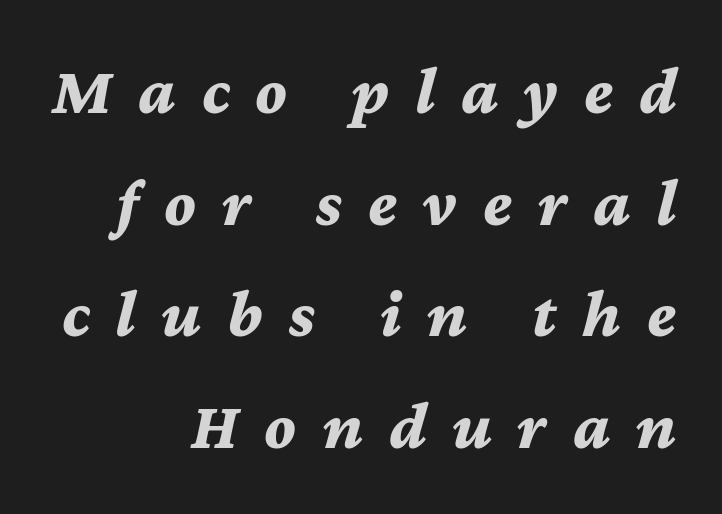
The image shows 68 px bold type, italic (leaning right); set right-aligned, normal line spacing (1.64x), unusually wide letter spacing (+0.38 em), not underlined; medium stroke contrast and a medium x-height.
